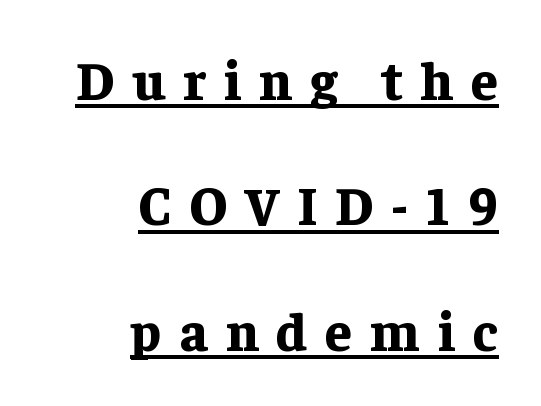
Q: Is the text bold? A: Yes.
Q: Is the text italic (slanted)? A: No, it is upright.
Q: Is the typeface a serif or a sans-serif typeface? A: Serif.
Q: Is the text underlined? A: Yes.
Q: How is the paragraph aligned? A: Right-aligned.
Q: Is the spacing between letters normal or unusually wide? A: Unusually wide.
Q: Is the spacing between lines tight, normal or loose? A: Loose.
Q: Width (condensed, normal, or wide)? A: Normal.
Q: Stroke contrast? A: Low.
Q: x-height? A: Medium.
Q: Monospaced? A: No.
